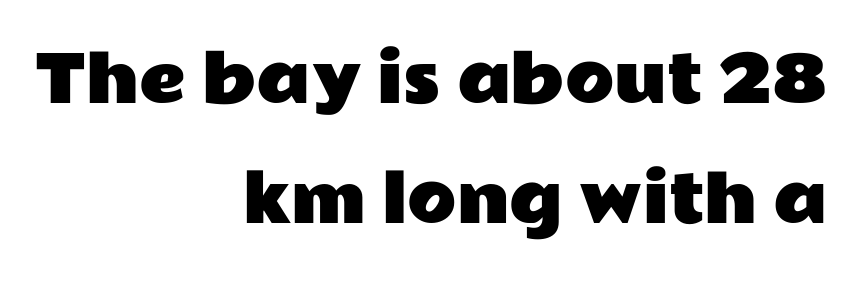
The text was rendered using a sans face with plain stroke endings. A bare baseline throughout the passage. The gaps between neighbouring characters are ordinary and unremarkable. The rendering uses natural spacing where letterforms have individual widths.
